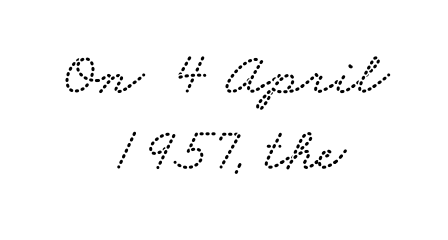
{"serif": "yes", "width": "wide", "stroke_contrast": "low", "x_height": "small", "monospaced": "no", "underline": "no", "align": "center", "line_spacing_ratio": 1.24, "letter_spacing": "normal", "letter_spacing_em": 0.0, "glyph_px": 61}
